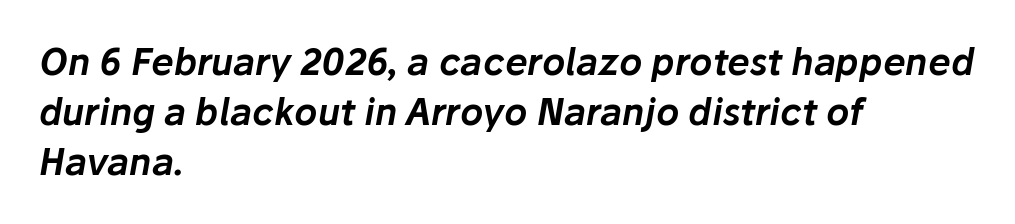
Q: Is the text italic (slanted)? A: Yes, it leans right by about 10 degrees.
Q: Is the text underlined? A: No.
Q: How is the paragraph aligned? A: Left-aligned.
Q: Is the spacing between letters normal or unusually wide? A: Normal.
Q: Is the spacing between lines tight, normal or loose? A: Normal.
Q: Width (condensed, normal, or wide)? A: Normal.
Q: Stroke contrast? A: Low.
Q: x-height? A: Medium.
Q: Monospaced? A: No.
